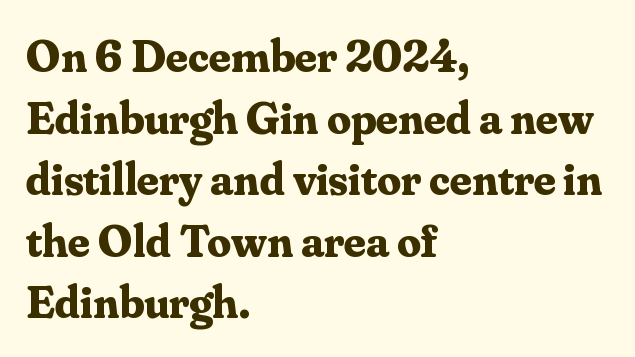
Unmarked baselines from the first word to the last. Weight: bold. Horizontal alignment here is leftward, the default for most running prose. Posture: straight, roman, zero tilt. The passage shown is typed in a proportional face where columns would drift.
